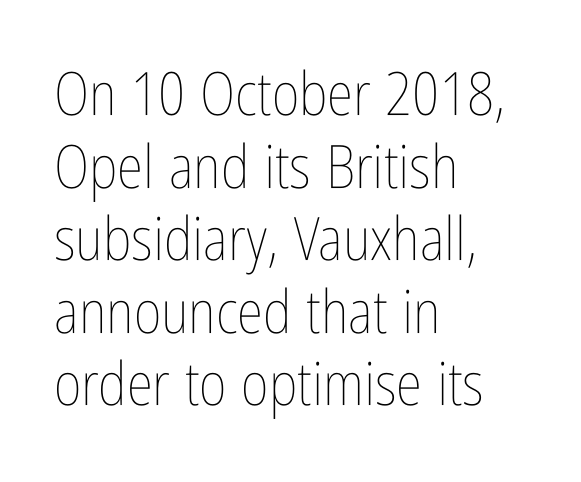
The image shows 60 px thin, condensed type, upright; set left-aligned, line spacing 1.21x, normal letter spacing, not underlined; low stroke contrast and a medium x-height.
